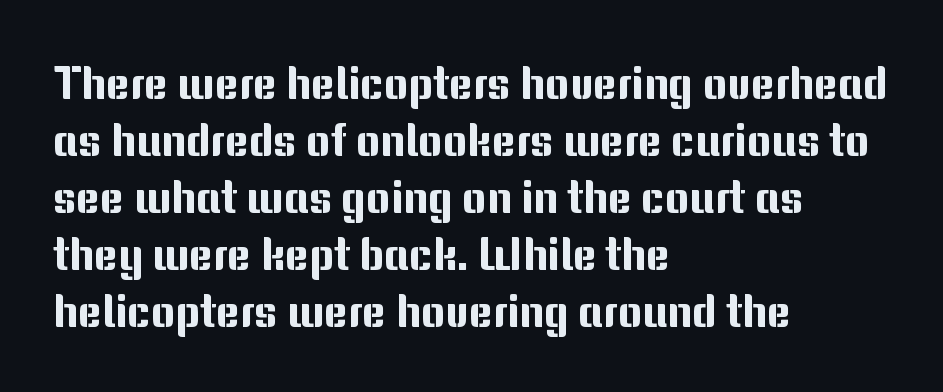
Q: Is the text italic (slanted)? A: No, it is upright.
Q: Is the typeface a serif or a sans-serif typeface? A: Sans-serif.
Q: Is the text underlined? A: No.
Q: How is the paragraph aligned? A: Left-aligned.
Q: Is the spacing between letters normal or unusually wide? A: Normal.
Q: Width (condensed, normal, or wide)? A: Normal.
Q: Stroke contrast? A: Medium.
Q: x-height? A: Medium.
Q: Monospaced? A: No.
